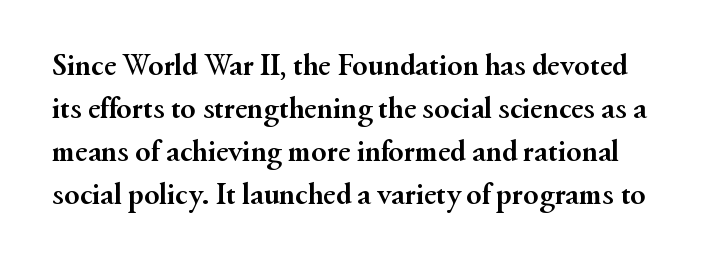
Q: Is the text bold? A: Yes.
Q: Is the text italic (slanted)? A: No, it is upright.
Q: Is the typeface a serif or a sans-serif typeface? A: Serif.
Q: Is the text underlined? A: No.
Q: Is the spacing between letters normal or unusually wide? A: Normal.
Q: Is the spacing between lines tight, normal or loose? A: Normal.
Q: Width (condensed, normal, or wide)? A: Normal.
Q: Stroke contrast? A: Medium.
Q: x-height? A: Small.
Q: Monospaced? A: No.
